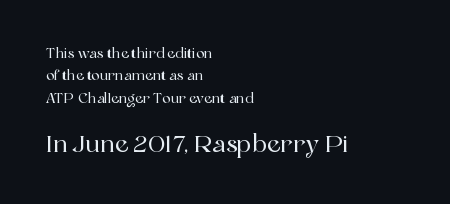
The image shows 24 px text type, upright; set left-aligned, normal line spacing (1.6x), normal letter spacing, not underlined; the second (bottom) block is 1.71x larger.
